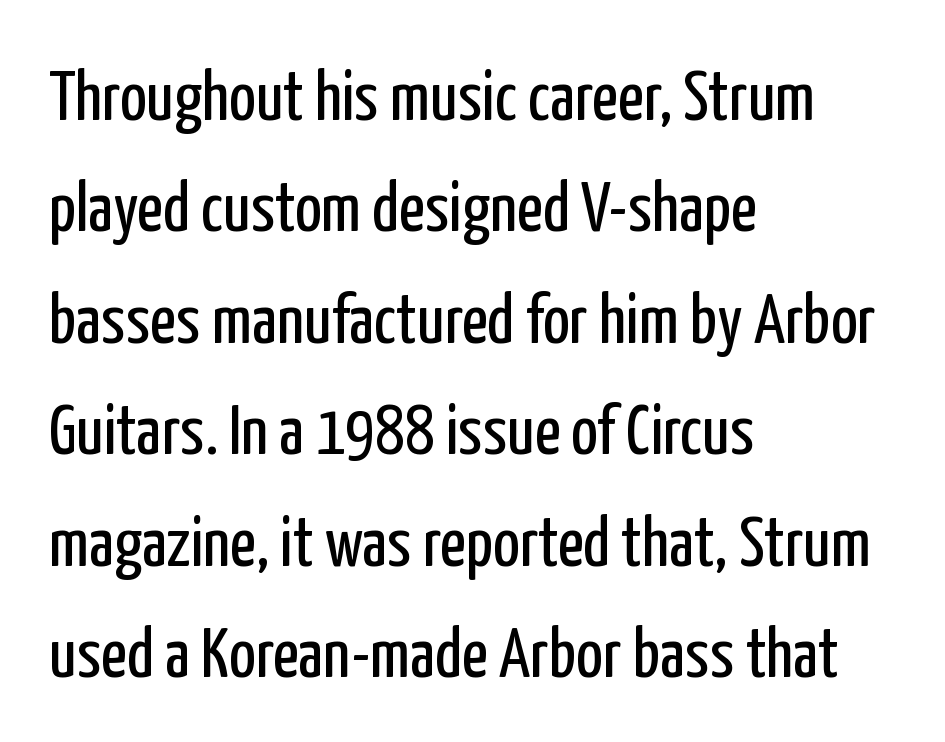
Q: Is the text bold? A: No.
Q: Is the text italic (slanted)? A: No, it is upright.
Q: Is the typeface a serif or a sans-serif typeface? A: Sans-serif.
Q: Is the text underlined? A: No.
Q: How is the paragraph aligned? A: Left-aligned.
Q: Is the spacing between letters normal or unusually wide? A: Normal.
Q: Is the spacing between lines tight, normal or loose? A: Normal.
Q: Width (condensed, normal, or wide)? A: Condensed.
Q: Stroke contrast? A: Low.
Q: x-height? A: Medium.
Q: Monospaced? A: No.
